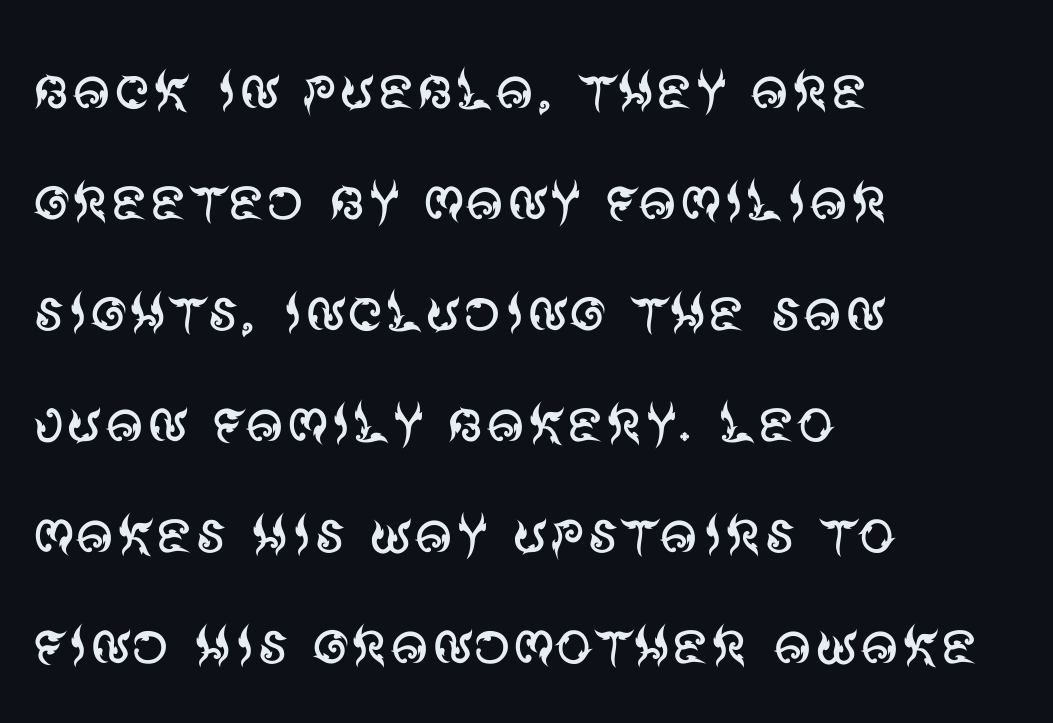
The image shows 75 px regular-weight sans-serif type, upright; set left-aligned, normal line spacing (1.48x), normal letter spacing, not underlined; medium stroke contrast and a large x-height.
